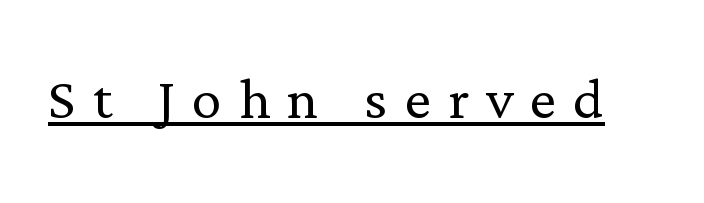
The image shows 74 px light serif type, upright; set unusually wide letter spacing (+0.23 em), underlined; low stroke contrast and a medium x-height.
